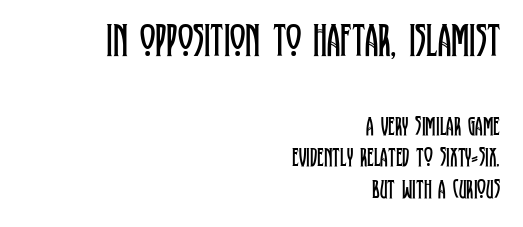
This layout puts the oversized block above and the modest block below. The lines are quadded right. Posture: upright roman. Honestly, the letter spacing is just normal — you wouldn't notice it. Think standard paragraph weight, or any step lighter than that.
